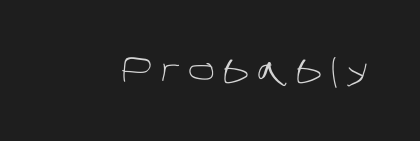
Display-style spreading of the glyphs; the letterfit is very open. The glyphs are unaccompanied by any horizontal stroke below them. Varying glyph widths throughout — classic text-font behaviour. The rendering shows plain stroke endings on the letterforms — a sans-serif design. The strokes carry an ordinary text weight at most.
